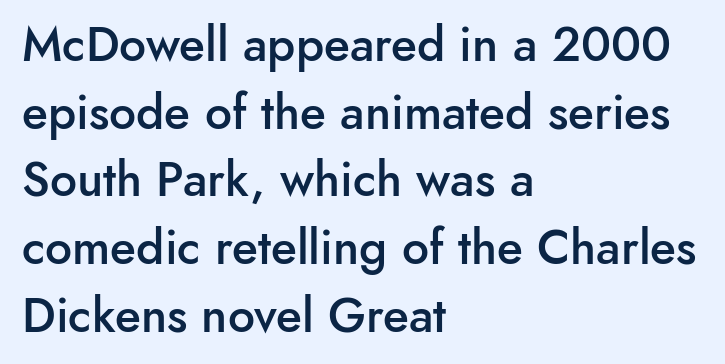
Stems and bowls a touch heavier than normal — semibold. This is roman type, the default non-slanted kind. This sample uses plain, unmodified letter spacing. Which margin do the lines hug? The left one — the right edge is uneven. The lines sit at an ordinary, default distance from one another.
